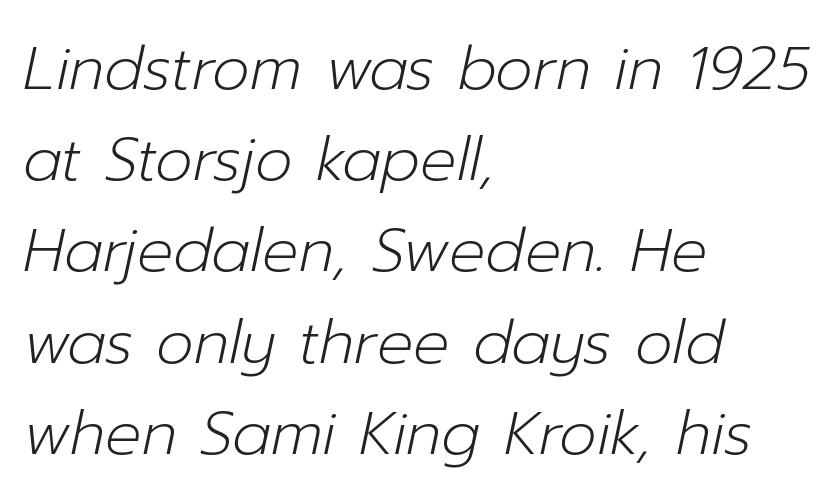
The image shows 60 px light type, italic (leaning right); set left-aligned, normal line spacing (1.52x), normal letter spacing, not underlined; low stroke contrast and a medium x-height.
